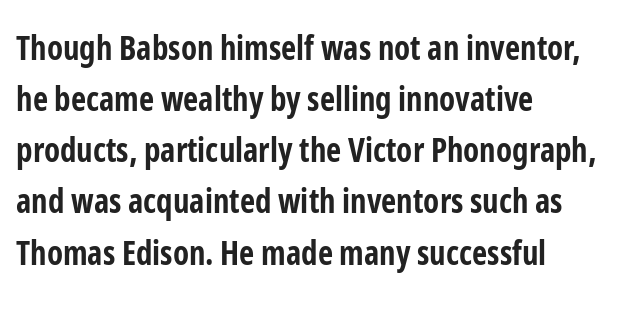
{"serif": "no", "italic": "no", "bold": "yes", "weight": "bold", "width": "condensed", "stroke_contrast": "low", "x_height": "medium", "monospaced": "no", "underline": "no", "align": "left", "line_spacing": "normal", "line_spacing_ratio": 1.55, "letter_spacing": "normal", "letter_spacing_em": 0.0, "glyph_px": 33}
